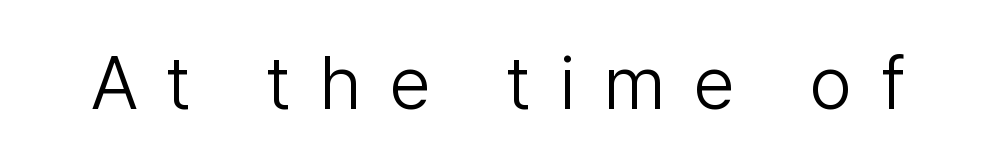
{"serif": "no", "italic": "no", "bold": "no", "weight": "light", "width": "normal", "stroke_contrast": "low", "x_height": "medium", "monospaced": "no", "underline": "no", "letter_spacing": "wide", "letter_spacing_em": 0.38, "glyph_px": 75}
